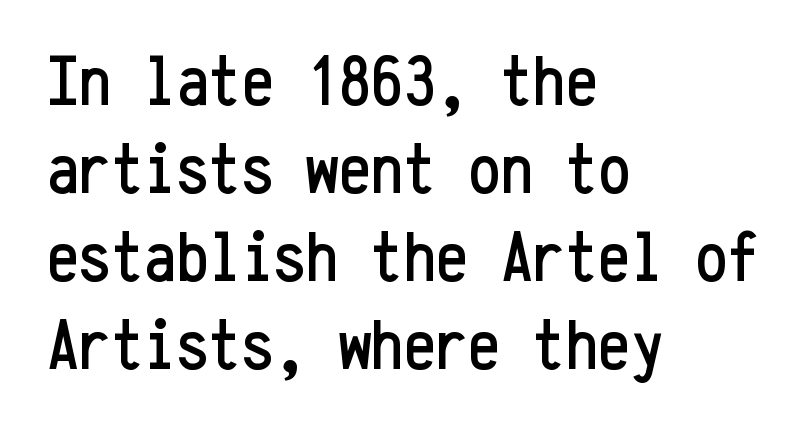
Q: Is the text italic (slanted)? A: No, it is upright.
Q: Is the typeface a serif or a sans-serif typeface? A: Sans-serif.
Q: Is the text underlined? A: No.
Q: How is the paragraph aligned? A: Left-aligned.
Q: Is the spacing between letters normal or unusually wide? A: Normal.
Q: Width (condensed, normal, or wide)? A: Condensed.
Q: Stroke contrast? A: Low.
Q: x-height? A: Medium.
Q: Monospaced? A: Yes.
